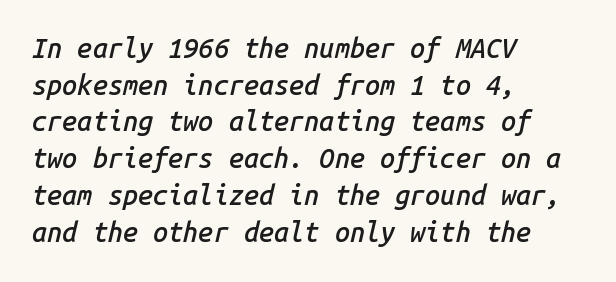
The image shows 27 px text type, italic (leaning right); set left-aligned, normal line spacing (1.36x), normal letter spacing, not underlined.
